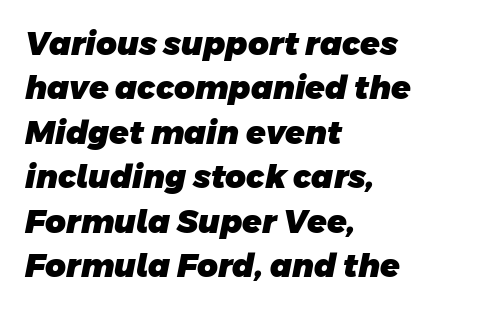
{"serif": "no", "bold": "yes", "weight": "heavy", "width": "normal", "stroke_contrast": "low", "x_height": "large", "monospaced": "no", "underline": "no", "align": "left", "line_spacing": "normal", "line_spacing_ratio": 1.39, "letter_spacing": "normal", "letter_spacing_em": 0.0, "glyph_px": 32}
